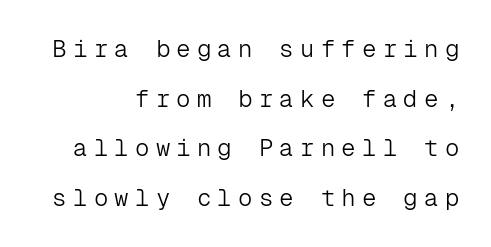
Underlining? Definitely not there. Regarding leading, the lines here are spaced well apart. Unbolded letterforms with no extra heft. Caption: expanded tracking, letters set apart.
